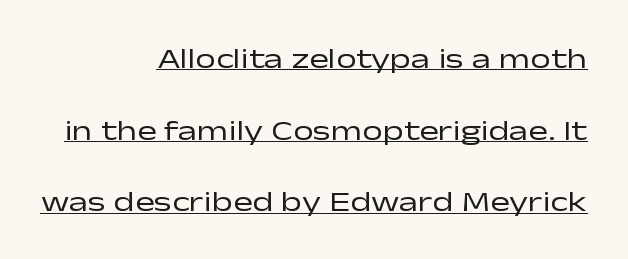
The image shows 29 px regular-weight, wide sans-serif type, upright; set right-aligned, loose line spacing (2.47x), normal letter spacing, underlined; low stroke contrast and a medium x-height.
